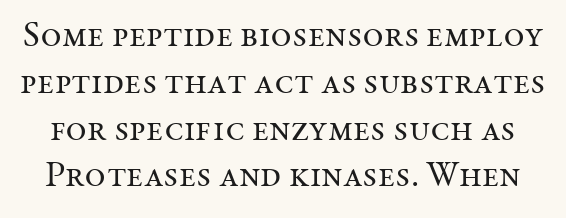
The line texture is even and compact thanks to regular tracking. The specimen omits any rule beneath the text block's lines. Proportional: the letters do not fall into vertical columns. Check where the strokes stop: tiny serifs finish them off. This sample uses an upright cut, with every glyph sitting square on the baseline. Compared with a typical body face, this is equally light or lighter still.
